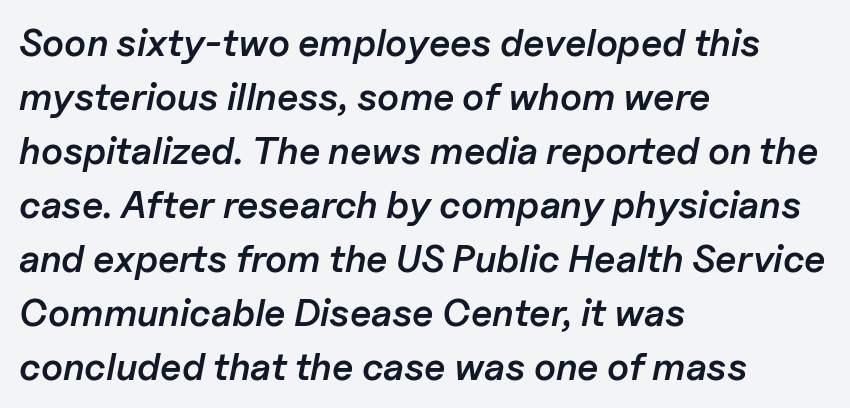
What weight is shown? A semibold, between regular and bold. Line spacing here is normal. The area under the type is left untouched. Characters are canted at an angle relative to the baseline's perpendicular.
